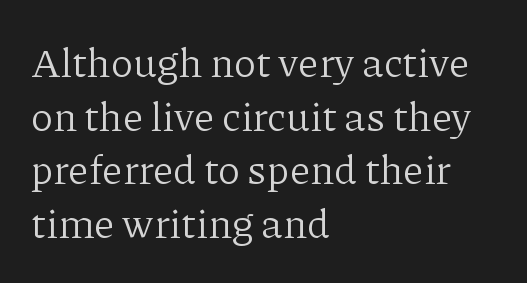
The image shows 41 px light serif type, upright; set left-aligned, normal line spacing (1.31x), normal letter spacing, not underlined; low stroke contrast and a medium x-height.
